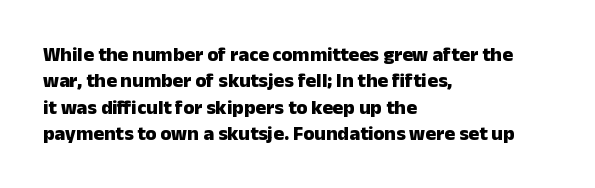
Q: Is the text bold? A: Yes.
Q: Is the text italic (slanted)? A: No, it is upright.
Q: Is the text underlined? A: No.
Q: How is the paragraph aligned? A: Left-aligned.
Q: Is the spacing between letters normal or unusually wide? A: Normal.
Q: Is the spacing between lines tight, normal or loose? A: Normal.
